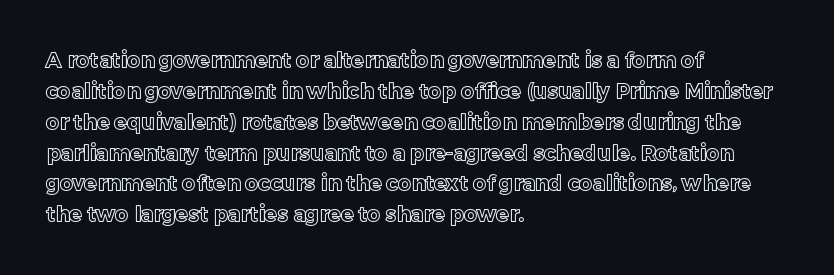
There is no visible air inserted between adjacent glyphs. Alignment: flush left. The words here are not underlined. The axis of the letterforms is exactly vertical. The designer left line spacing at the default.
